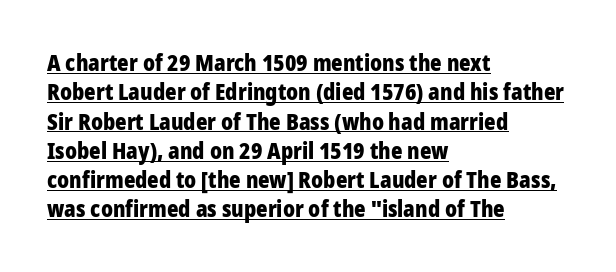
The image shows 22 px bold type, upright; set left-aligned, normal line spacing (1.33x), normal letter spacing, underlined.
